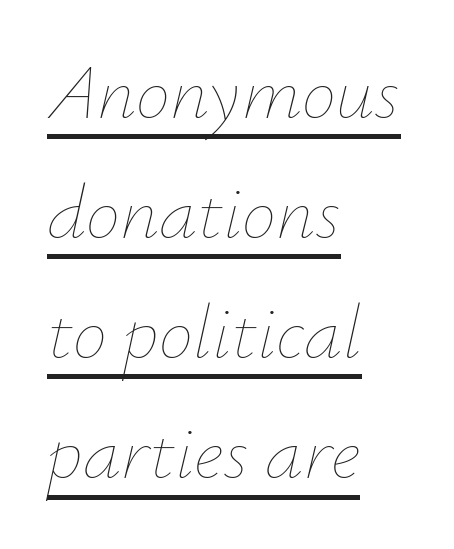
The image shows 77 px thin type, italic (leaning right); set left-aligned, normal line spacing (1.56x), normal letter spacing, underlined; low stroke contrast and a small x-height.
